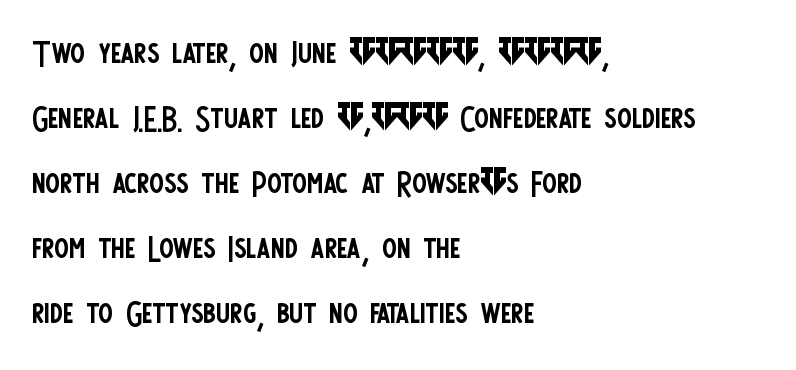
{"serif": "no", "italic": "no", "bold": "no", "weight": "regular", "width": "condensed", "stroke_contrast": "low", "x_height": "large", "monospaced": "no", "underline": "no", "align": "left", "line_spacing": "normal", "line_spacing_ratio": 1.51, "letter_spacing": "normal", "letter_spacing_em": 0.0, "glyph_px": 43}
